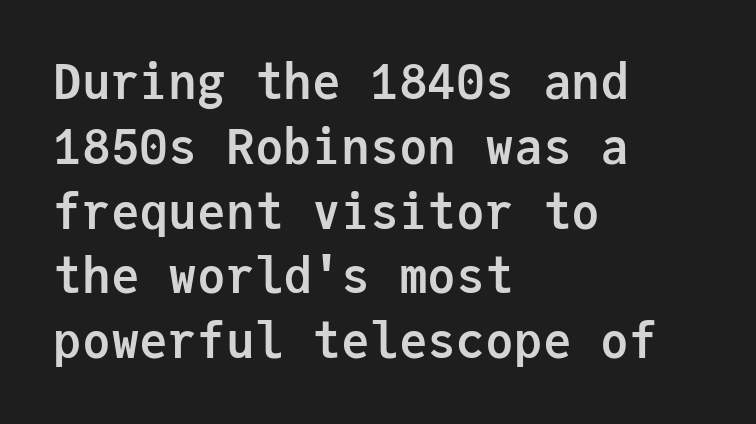
Q: Is the text bold? A: Yes.
Q: Is the text italic (slanted)? A: No, it is upright.
Q: Is the typeface a serif or a sans-serif typeface? A: Sans-serif.
Q: Is the text underlined? A: No.
Q: How is the paragraph aligned? A: Left-aligned.
Q: Is the spacing between letters normal or unusually wide? A: Normal.
Q: Is the spacing between lines tight, normal or loose? A: Normal.
Q: Width (condensed, normal, or wide)? A: Normal.
Q: Stroke contrast? A: Low.
Q: x-height? A: Medium.
Q: Monospaced? A: Yes.
